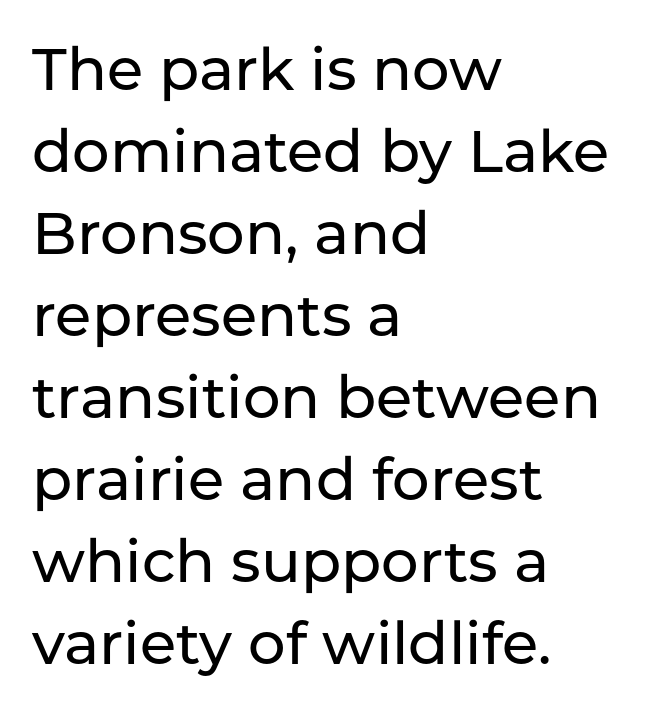
{"serif": "no", "italic": "no", "width": "normal", "stroke_contrast": "low", "x_height": "medium", "monospaced": "no", "underline": "no", "align": "left", "line_spacing": "normal", "line_spacing_ratio": 1.39, "letter_spacing": "normal", "letter_spacing_em": 0.0, "glyph_px": 59}
